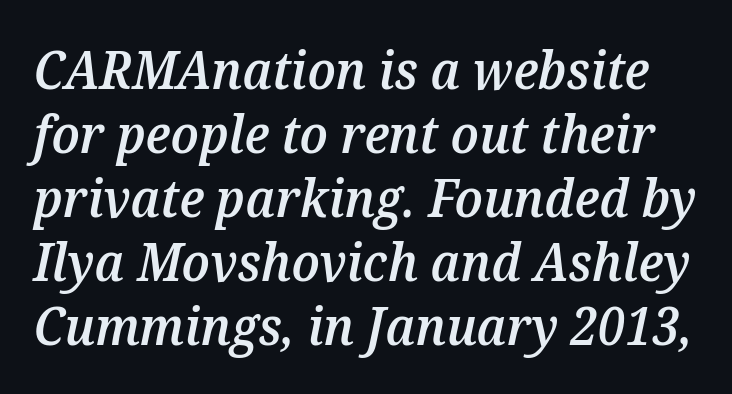
This sample has the flowing, uneven cadence of proportional lettering. This rendering leaves character spacing at its baseline value. The words here are not underlined. Is the type slanted? Yes — the strokes lean at a clear angle.
